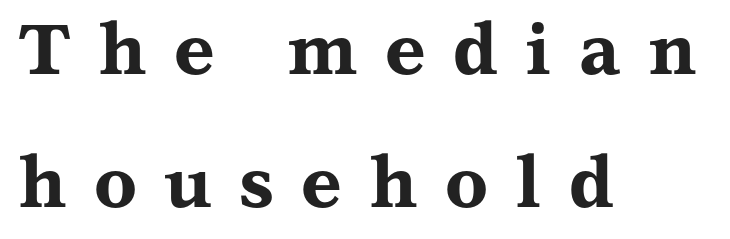
This rendering employs a face with finishing strokes, i.e., a serif. The horizontal fit of the characters is loose and conspicuously gappy. Caption: bold face, heavy strokes. The rag falls on the right side of this text block. Summary of vertical rhythm: relaxed, with wide interline spacing.
